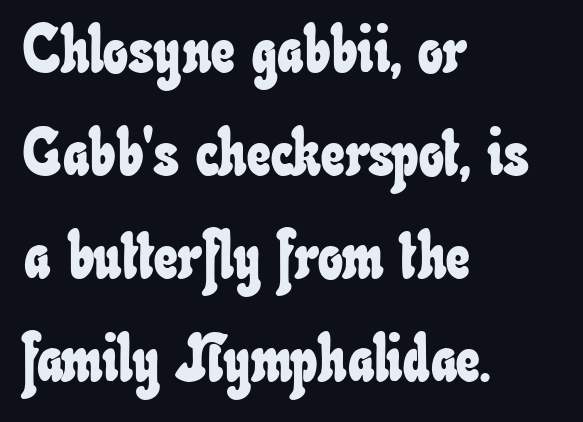
This block has exactly the height ordinary leading produces. The area under the type is left untouched. Between one letter and the next there's only the usual sliver of space. Varying glyph widths throughout — classic text-font behaviour.
